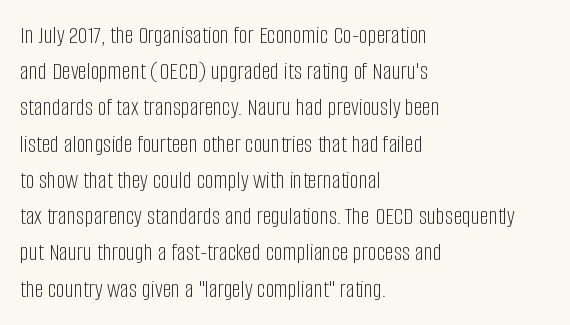
The image shows 25 px text type, upright; set left-aligned, normal line spacing (1.45x), normal letter spacing, not underlined.
